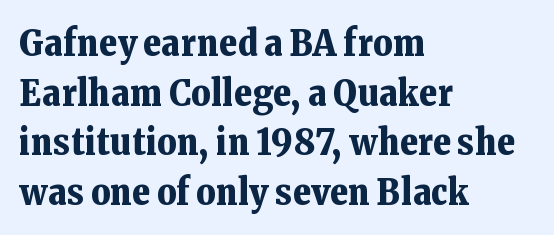
Rows of type keep a routine distance in the vertical direction. The rendering keeps characters at their native spacing. Are there feet on the stems? There are — it's a serif. A clean baseline with only descenders dipping below it. The setting favours the left margin, as ordinary paragraphs usually do.
